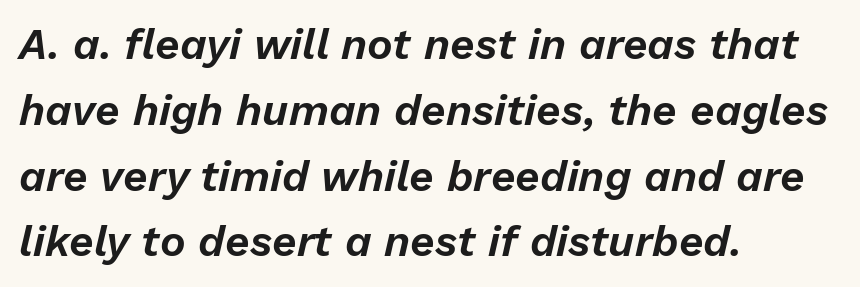
The image shows 43 px text type, italic (leaning right); set left-aligned, normal line spacing (1.53x), normal letter spacing, not underlined; low stroke contrast and a medium x-height.
